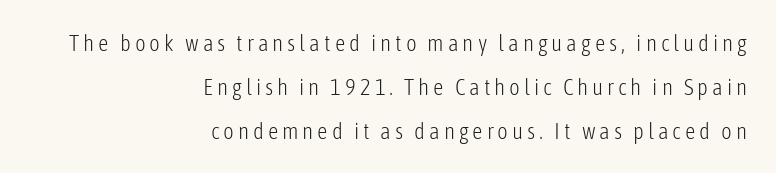
The image shows 23 px text type, upright; set right-aligned, loose line spacing (1.91x), not underlined.
